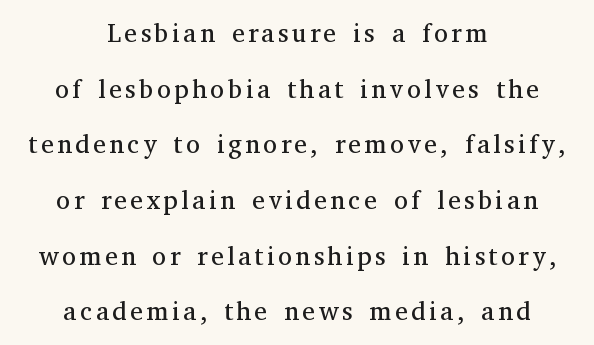
{"italic": "no", "bold": "no", "underline": "no", "align": "center", "line_spacing": "loose", "line_spacing_ratio": 2.14, "glyph_px": 26}
